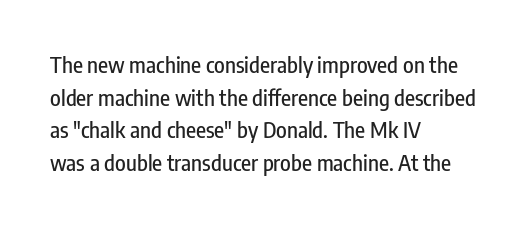
{"italic": "no", "underline": "no", "align": "left", "line_spacing": "normal", "line_spacing_ratio": 1.48, "letter_spacing": "normal", "letter_spacing_em": 0.0, "glyph_px": 22}
